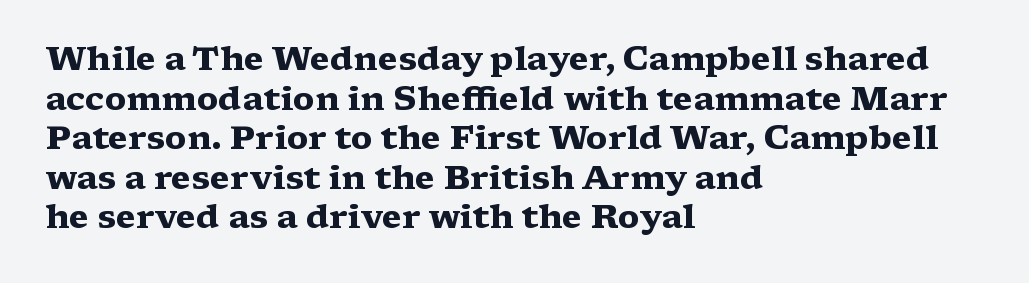
Q: Is the text bold? A: Yes.
Q: Is the text italic (slanted)? A: No, it is upright.
Q: Is the typeface a serif or a sans-serif typeface? A: Serif.
Q: Is the text underlined? A: No.
Q: How is the paragraph aligned? A: Left-aligned.
Q: Is the spacing between letters normal or unusually wide? A: Normal.
Q: Width (condensed, normal, or wide)? A: Wide.
Q: Stroke contrast? A: Medium.
Q: x-height? A: Medium.
Q: Monospaced? A: No.
